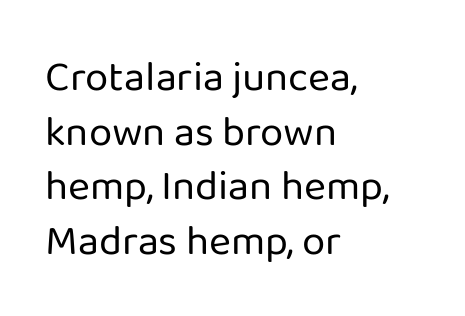
{"serif": "no", "italic": "no", "bold": "no", "weight": "regular", "width": "normal", "stroke_contrast": "low", "x_height": "medium", "monospaced": "no", "underline": "no", "align": "left", "line_spacing": "normal", "line_spacing_ratio": 1.3, "letter_spacing": "normal", "letter_spacing_em": 0.0, "glyph_px": 42}
